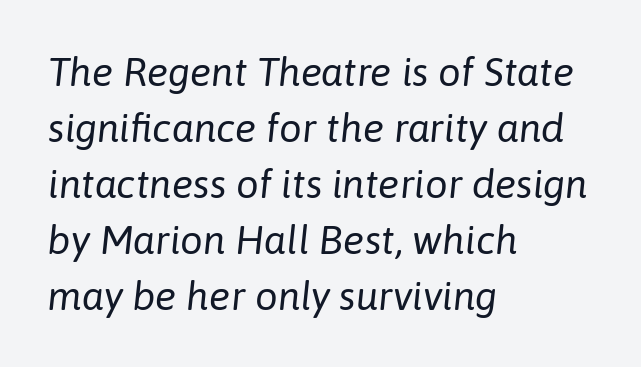
Q: Is the text bold? A: No.
Q: Is the text italic (slanted)? A: Yes, it leans right by about 6 degrees.
Q: Is the text underlined? A: No.
Q: How is the paragraph aligned? A: Left-aligned.
Q: Is the spacing between letters normal or unusually wide? A: Normal.
Q: Is the spacing between lines tight, normal or loose? A: Normal.
Q: Width (condensed, normal, or wide)? A: Normal.
Q: Stroke contrast? A: Low.
Q: x-height? A: Medium.
Q: Monospaced? A: No.
